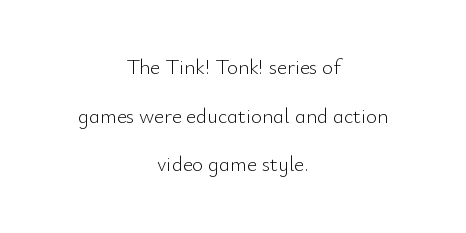
{"italic": "no", "bold": "no", "underline": "no", "align": "center", "line_spacing": "loose", "line_spacing_ratio": 2.31, "letter_spacing": "normal", "letter_spacing_em": 0.0, "glyph_px": 21}
